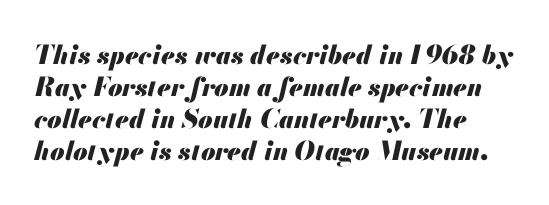
{"italic": "yes", "lean": "right", "slant_degrees": 13, "bold": "yes", "underline": "no", "align": "left", "line_spacing_ratio": 1.23, "letter_spacing": "normal", "letter_spacing_em": 0.0, "glyph_px": 26}
